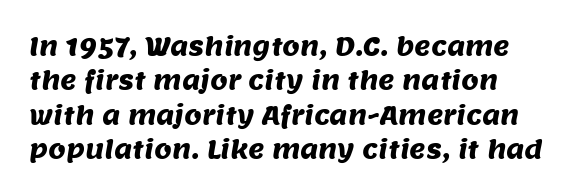
A typesetter would call this zero additional tracking. Nobody drew a line under any word here. Regarding leading, the lines here are spaced in the standard way.
